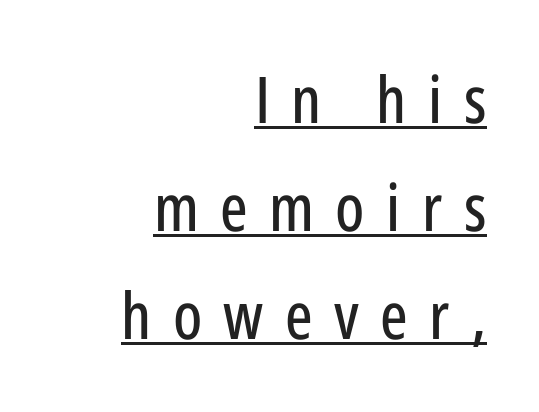
Nope, no serifs anywhere on these letters. The face used here is rendered with a markedly widened letterfit. Vertical spacing — default. The letters advance in unequal steps, a hallmark of proportional type. The letters stand straight up with perfectly vertical stems. The paragraph has a hard right edge and a soft left edge.
